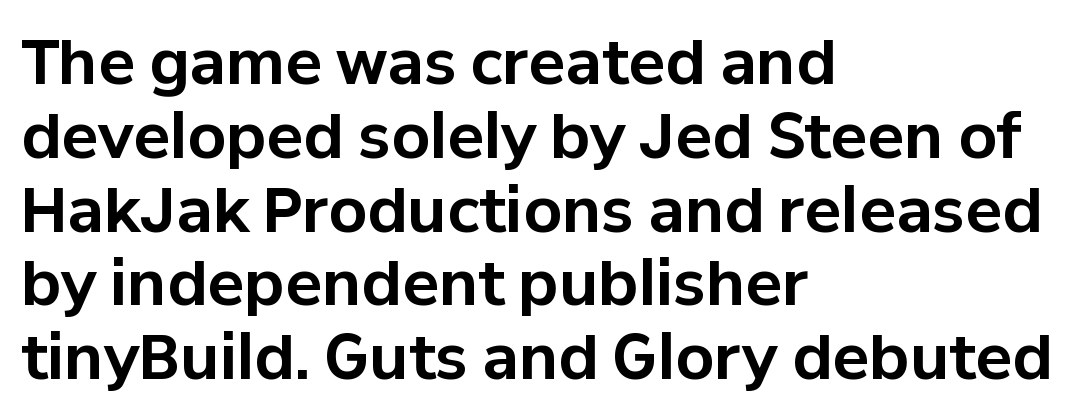
This rendering features lettering with no underline. You could call the tracking neutral — neither tight nor loose. It's the straight-up-and-down kind of type. Do the characters align in a grid? No, the font is proportional.
